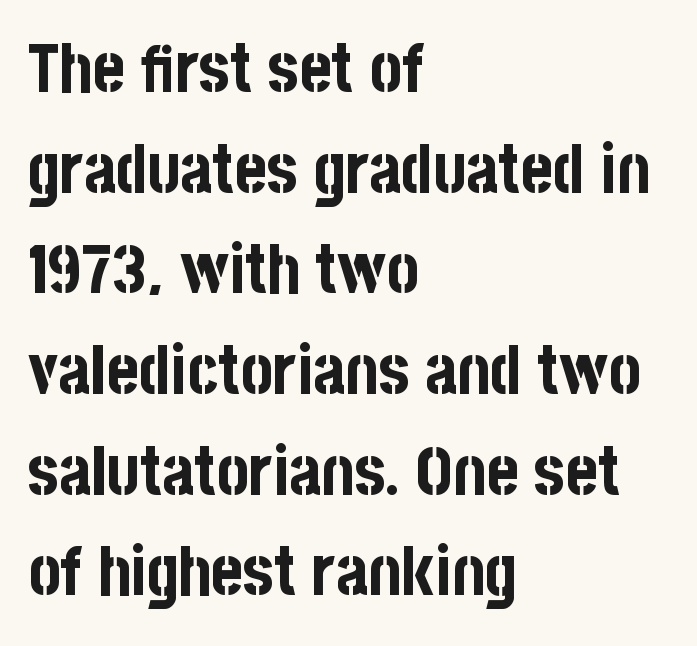
{"serif": "no", "italic": "no", "bold": "yes", "weight": "bold", "width": "condensed", "stroke_contrast": "low", "x_height": "large", "monospaced": "no", "underline": "no", "align": "left", "line_spacing": "normal", "line_spacing_ratio": 1.48, "letter_spacing": "normal", "letter_spacing_em": 0.0, "glyph_px": 68}
